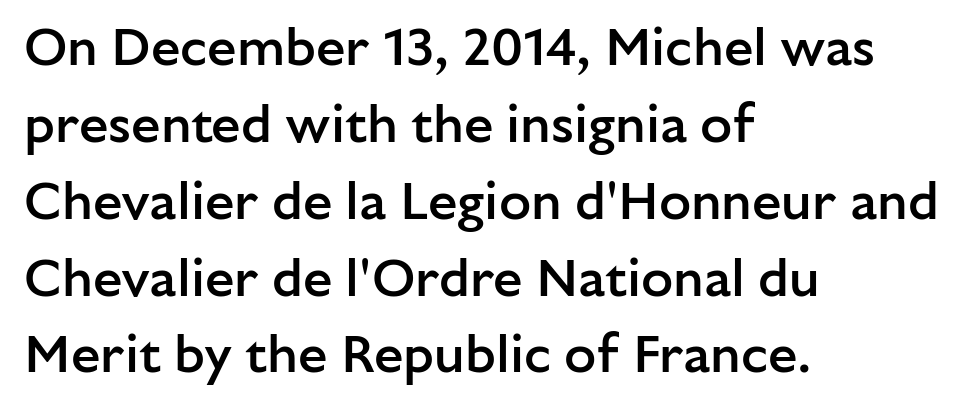
Q: Is the text bold? A: Semi-bold.
Q: Is the text italic (slanted)? A: No, it is upright.
Q: Is the typeface a serif or a sans-serif typeface? A: Sans-serif.
Q: Is the text underlined? A: No.
Q: How is the paragraph aligned? A: Left-aligned.
Q: Is the spacing between letters normal or unusually wide? A: Normal.
Q: Is the spacing between lines tight, normal or loose? A: Normal.
Q: Width (condensed, normal, or wide)? A: Normal.
Q: Stroke contrast? A: Low.
Q: x-height? A: Medium.
Q: Monospaced? A: No.
